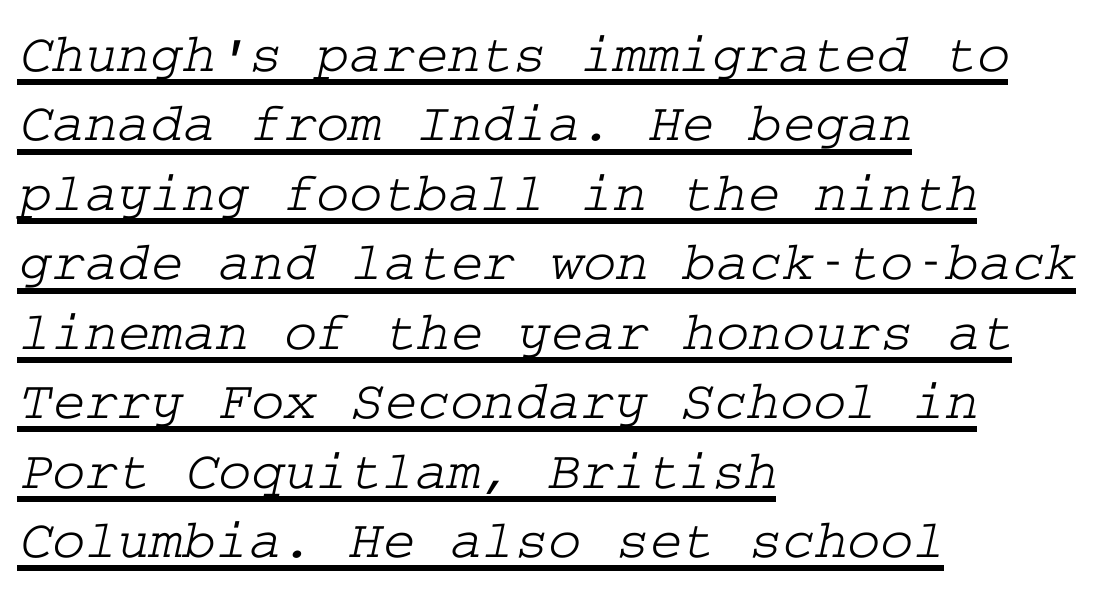
The image shows 56 px wide serif type; set left-aligned, line spacing 1.24x, normal letter spacing, underlined; low stroke contrast and a medium x-height.
